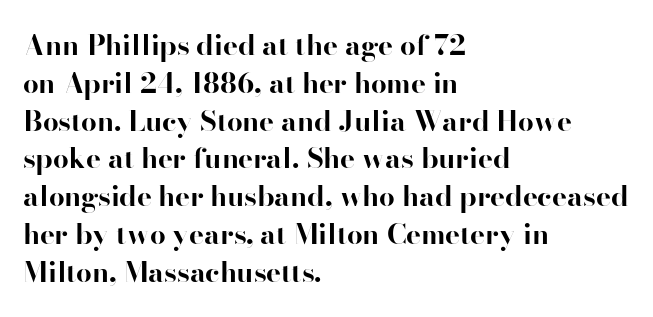
{"serif": "yes", "italic": "no", "bold": "yes", "weight": "bold", "width": "normal", "stroke_contrast": "high", "x_height": "small", "monospaced": "no", "underline": "no", "align": "left", "line_spacing": "normal", "line_spacing_ratio": 1.35, "letter_spacing": "normal", "letter_spacing_em": 0.0, "glyph_px": 28}
